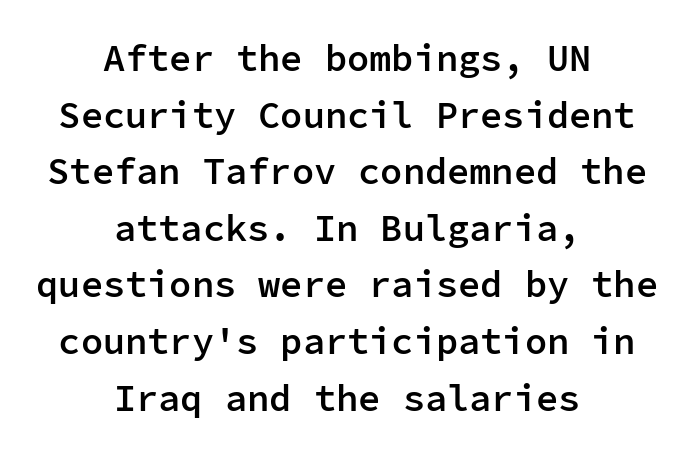
{"serif": "no", "italic": "no", "bold": "semi", "weight": "semibold", "width": "normal", "stroke_contrast": "low", "x_height": "medium", "monospaced": "yes", "underline": "no", "align": "center", "line_spacing": "normal", "line_spacing_ratio": 1.53, "letter_spacing": "normal", "letter_spacing_em": 0.0, "glyph_px": 37}
